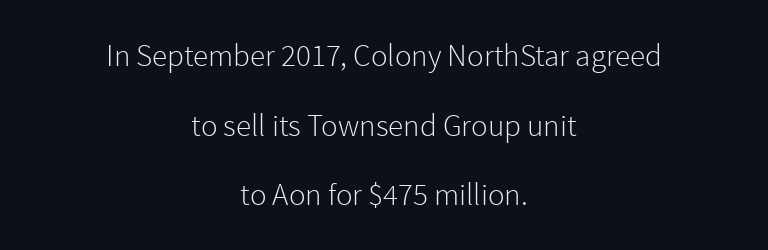
{"serif": "no", "italic": "no", "bold": "no", "weight": "light", "width": "normal", "x_height": "medium", "monospaced": "no", "underline": "no", "align": "center", "line_spacing": "loose", "line_spacing_ratio": 2.25, "letter_spacing": "normal", "letter_spacing_em": 0.0, "glyph_px": 31}
